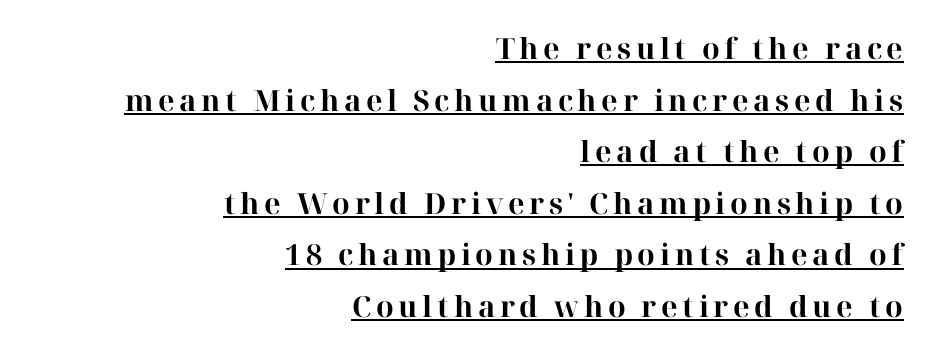
The image shows 29 px bold serif type, upright; set right-aligned, line spacing 1.78x, underlined; high stroke contrast and a medium x-height.
